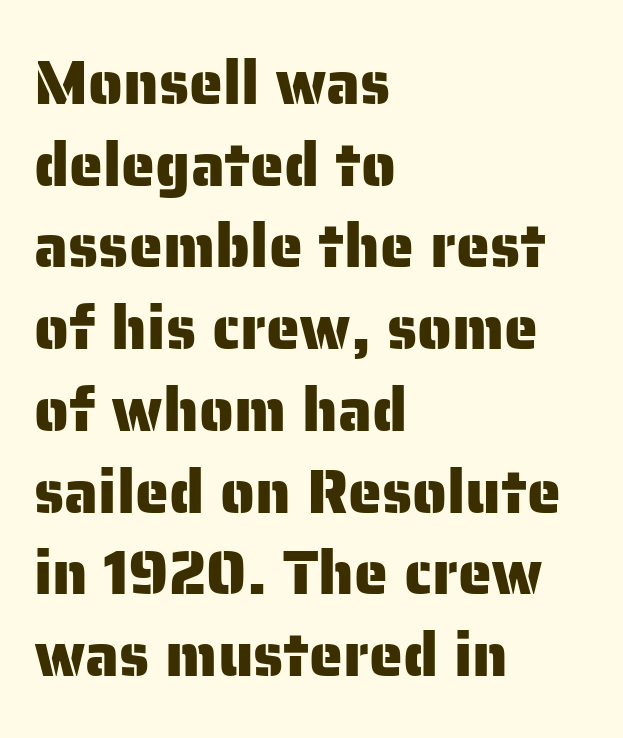
Q: Is the text italic (slanted)? A: No, it is upright.
Q: Is the typeface a serif or a sans-serif typeface? A: Sans-serif.
Q: Is the text underlined? A: No.
Q: How is the paragraph aligned? A: Left-aligned.
Q: Is the spacing between letters normal or unusually wide? A: Normal.
Q: Is the spacing between lines tight, normal or loose? A: Normal.
Q: Width (condensed, normal, or wide)? A: Normal.
Q: Stroke contrast? A: Low.
Q: x-height? A: Medium.
Q: Monospaced? A: No.
